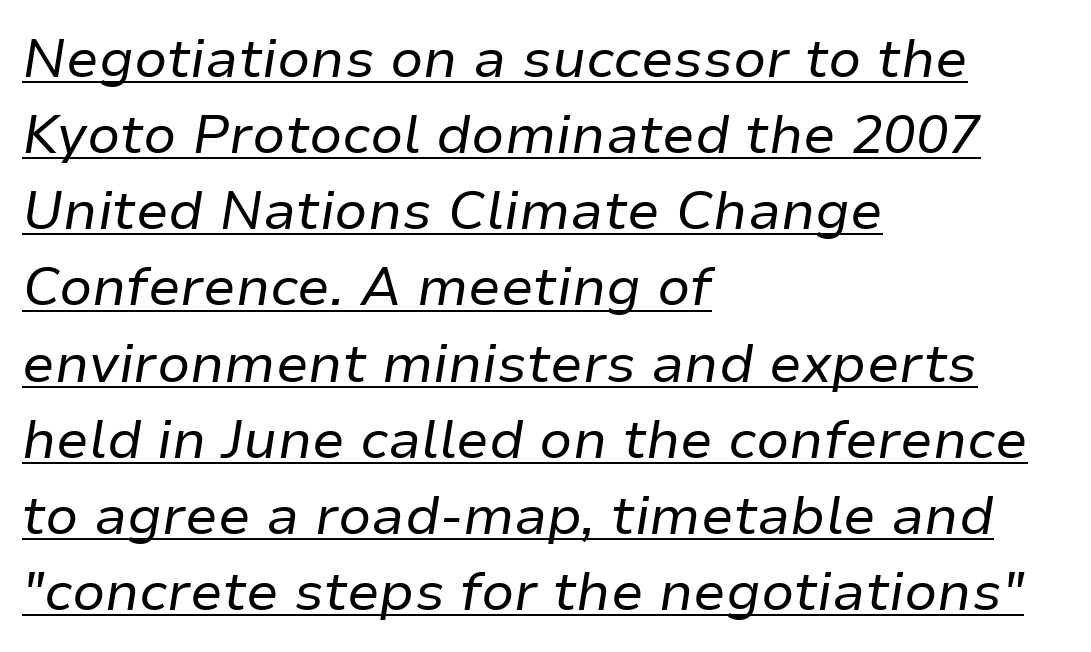
{"italic": "yes", "lean": "right", "slant_degrees": 9, "bold": "no", "weight": "regular", "width": "normal", "stroke_contrast": "low", "x_height": "medium", "monospaced": "no", "underline": "yes", "align": "left", "line_spacing": "normal", "line_spacing_ratio": 1.41, "letter_spacing": "normal", "letter_spacing_em": 0.0, "glyph_px": 54}
